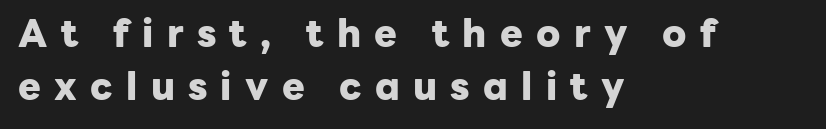
Stroke thickness is high; the sample reads as a true bold. Loose tracking; the words dissolve into strings of separated letters. Ascenders rise straight up at ninety degrees. Leading: standard. Think of a printed novel: that variable character pitch is what you see here.
